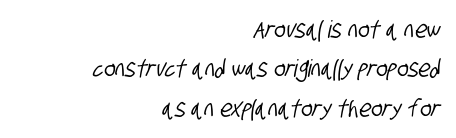
Q: Is the text underlined? A: No.
Q: How is the paragraph aligned? A: Right-aligned.
Q: Is the spacing between letters normal or unusually wide? A: Normal.
Q: Is the spacing between lines tight, normal or loose? A: Normal.
